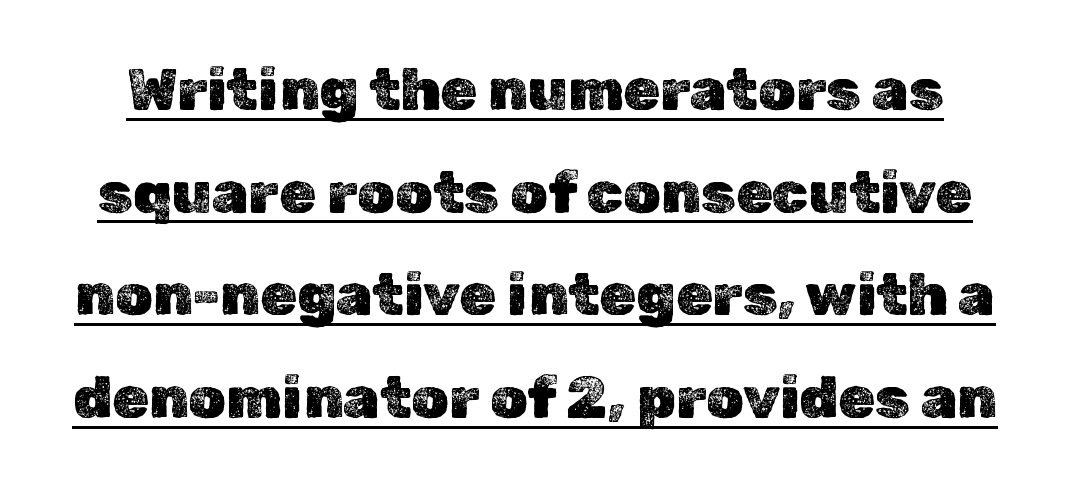
Q: Is the text italic (slanted)? A: No, it is upright.
Q: Is the text underlined? A: Yes.
Q: Is the spacing between letters normal or unusually wide? A: Normal.
Q: Width (condensed, normal, or wide)? A: Normal.
Q: x-height? A: Medium.
Q: Monospaced? A: No.
